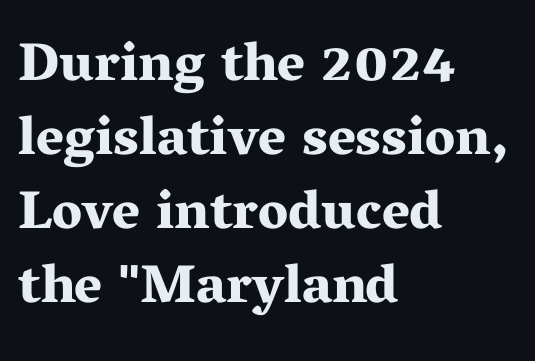
{"serif": "yes", "italic": "no", "bold": "yes", "weight": "bold", "width": "wide", "stroke_contrast": "medium", "x_height": "medium", "monospaced": "no", "underline": "no", "align": "left", "line_spacing": "normal", "line_spacing_ratio": 1.37, "letter_spacing": "normal", "letter_spacing_em": 0.0, "glyph_px": 54}
